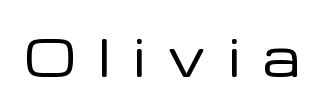
{"serif": "no", "italic": "no", "bold": "no", "weight": "regular", "width": "normal", "stroke_contrast": "low", "x_height": "medium", "monospaced": "no", "underline": "no", "letter_spacing": "wide", "letter_spacing_em": 0.47, "glyph_px": 50}
